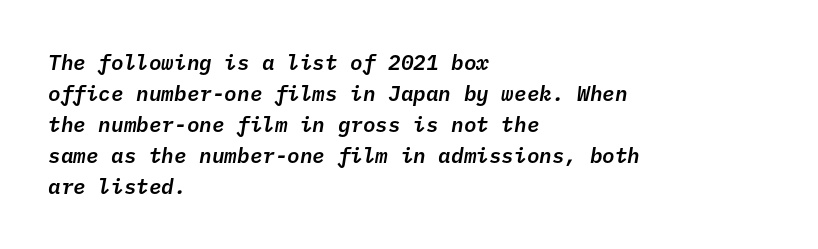
The image shows 21 px text type, italic (leaning right); set left-aligned, normal line spacing (1.48x), normal letter spacing, not underlined.
